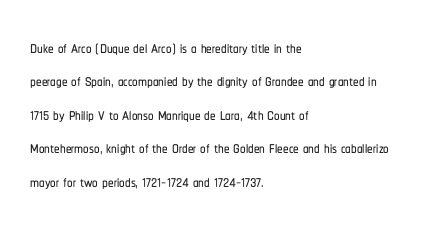
The image shows 22 px text type, upright; set left-aligned, normal line spacing (1.52x), normal letter spacing, not underlined.
